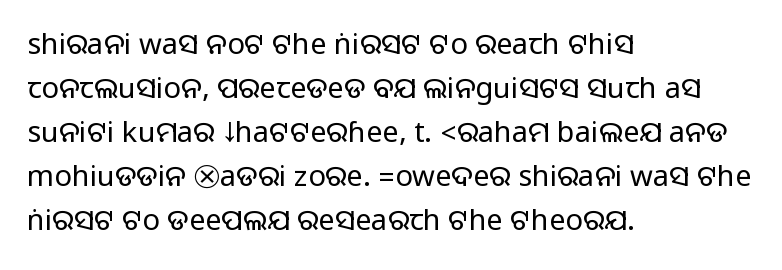
Q: Is the text italic (slanted)? A: No, it is upright.
Q: Is the typeface a serif or a sans-serif typeface? A: Sans-serif.
Q: Is the text underlined? A: No.
Q: How is the paragraph aligned? A: Left-aligned.
Q: Is the spacing between letters normal or unusually wide? A: Normal.
Q: Is the spacing between lines tight, normal or loose? A: Normal.
Q: Width (condensed, normal, or wide)? A: Normal.
Q: Stroke contrast? A: Medium.
Q: Monospaced? A: No.
